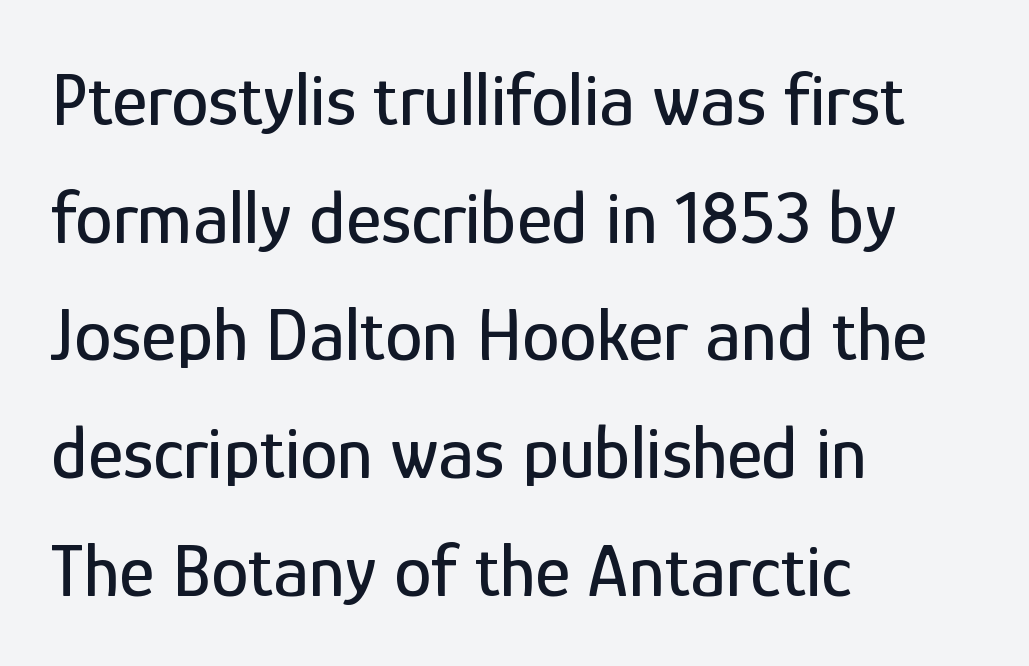
{"serif": "no", "italic": "no", "width": "condensed", "stroke_contrast": "low", "x_height": "medium", "monospaced": "no", "underline": "no", "align": "left", "line_spacing": "normal", "line_spacing_ratio": 1.57, "letter_spacing": "normal", "letter_spacing_em": 0.0, "glyph_px": 75}
